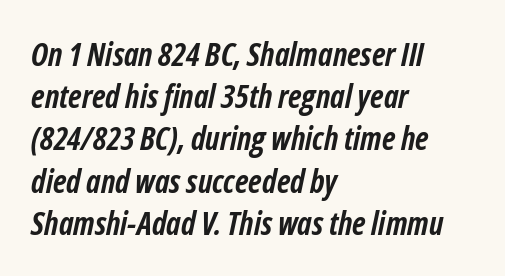
Q: Is the text bold? A: Yes.
Q: Is the text italic (slanted)? A: Yes, it leans right by about 12 degrees.
Q: Is the text underlined? A: No.
Q: How is the paragraph aligned? A: Left-aligned.
Q: Is the spacing between letters normal or unusually wide? A: Normal.
Q: Is the spacing between lines tight, normal or loose? A: Normal.
Q: Width (condensed, normal, or wide)? A: Condensed.
Q: Stroke contrast? A: Low.
Q: x-height? A: Medium.
Q: Monospaced? A: No.
